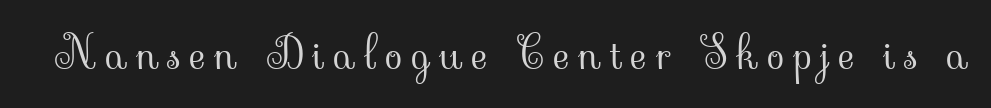
The letters are spread apart with noticeably loose tracking. The typesetting does not lean heavy: it is not bold. The lettering holds an erect, upright posture throughout. Underline: absent.
